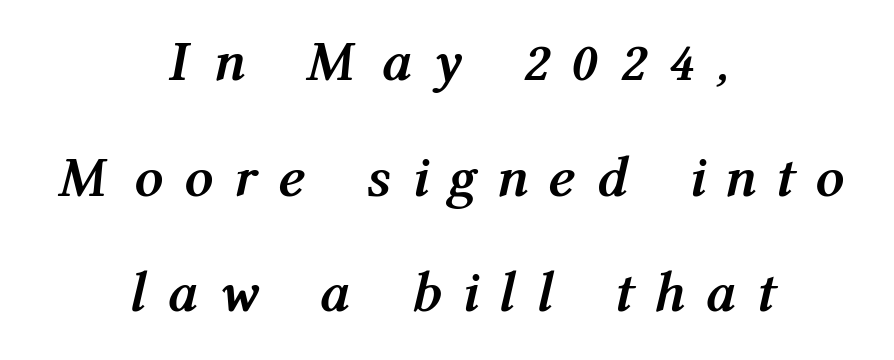
The image shows 57 px semibold, condensed type, italic (leaning right); set centered, loose line spacing (2.03x), unusually wide letter spacing (+0.47 em), not underlined; medium stroke contrast and a medium x-height.
